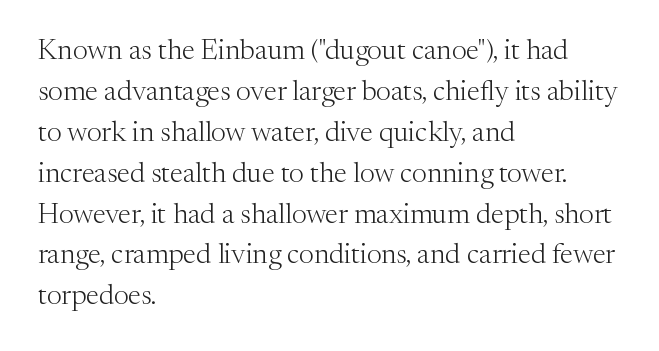
Glyph-to-glyph distance matches everyday printed text. Is this a sans? No — the strokes have serifs. Varying glyph widths throughout — classic text-font behaviour. Stroke thickness stays within the range of a standard reading face or lighter. This block has exactly the height ordinary leading produces. All the whitespace from short lines collects on the right.
